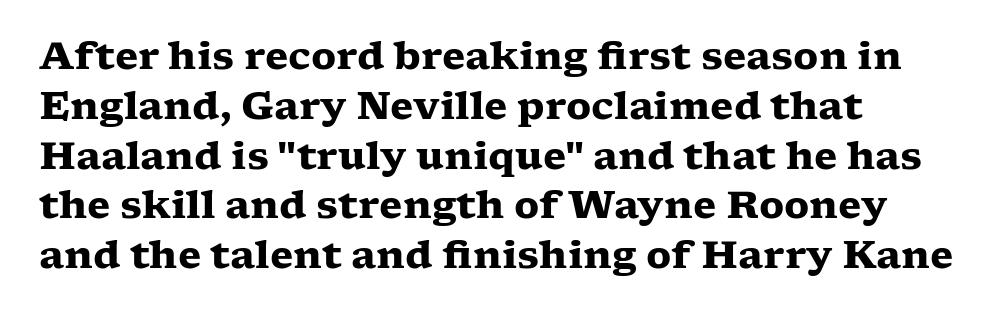
Q: Is the text bold? A: Yes.
Q: Is the text italic (slanted)? A: No, it is upright.
Q: Is the typeface a serif or a sans-serif typeface? A: Serif.
Q: Is the text underlined? A: No.
Q: How is the paragraph aligned? A: Left-aligned.
Q: Is the spacing between letters normal or unusually wide? A: Normal.
Q: Is the spacing between lines tight, normal or loose? A: Normal.
Q: Width (condensed, normal, or wide)? A: Wide.
Q: Stroke contrast? A: Low.
Q: x-height? A: Medium.
Q: Monospaced? A: No.
